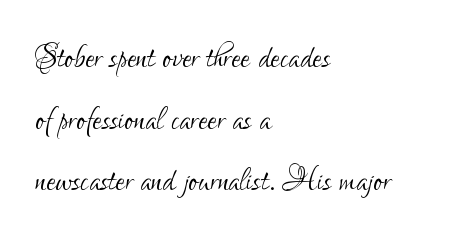
The image shows 42 px light, condensed sans-serif type; set left-aligned, normal line spacing (1.47x), normal letter spacing, not underlined; low stroke contrast and a small x-height.
